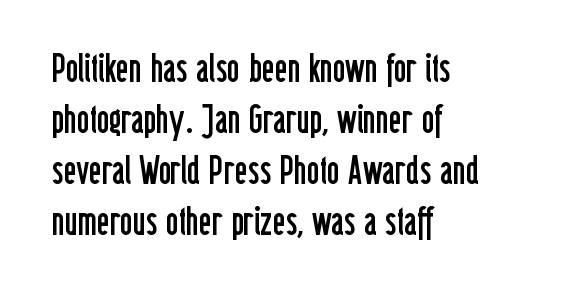
Quick note: not italic, upright. Proportional: the letters do not fall into vertical columns. The rag falls on the right side of this text block. Leading matches the norm, producing a regular column. Does extra space separate the letters? No, they use regular spacing.
